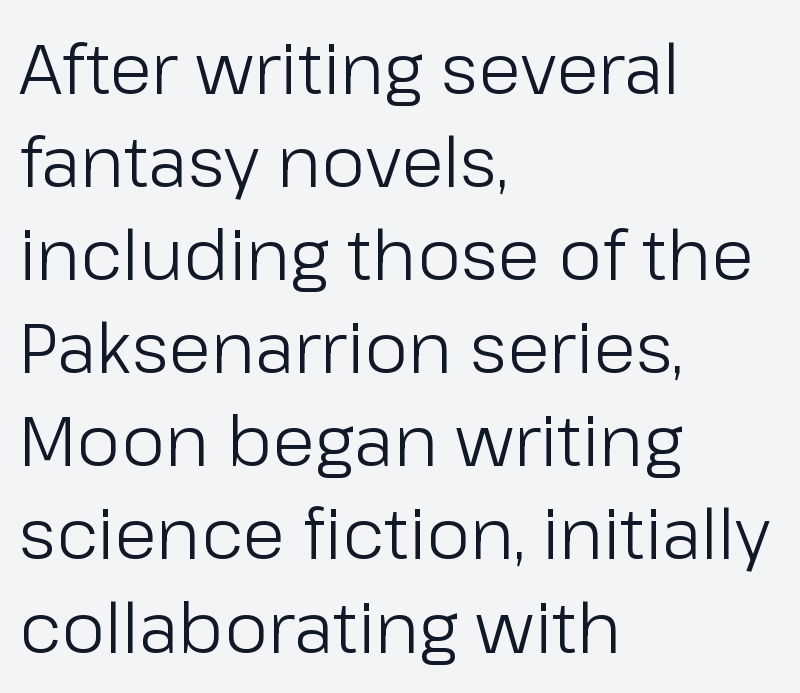
The image shows 70 px light sans-serif type, upright; set left-aligned, normal line spacing (1.33x), normal letter spacing, not underlined; low stroke contrast and a medium x-height.
